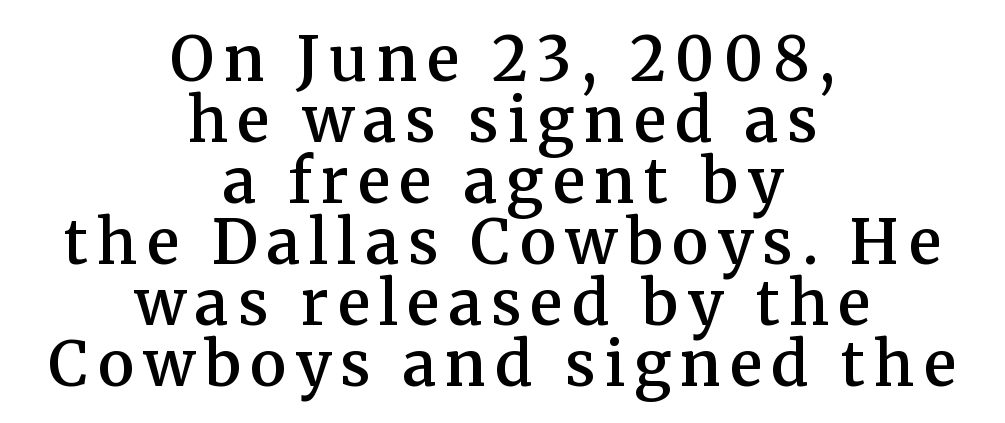
The image shows 61 px semibold serif type, upright; set centered, tight line spacing (1.0x), not underlined; medium stroke contrast and a medium x-height.
